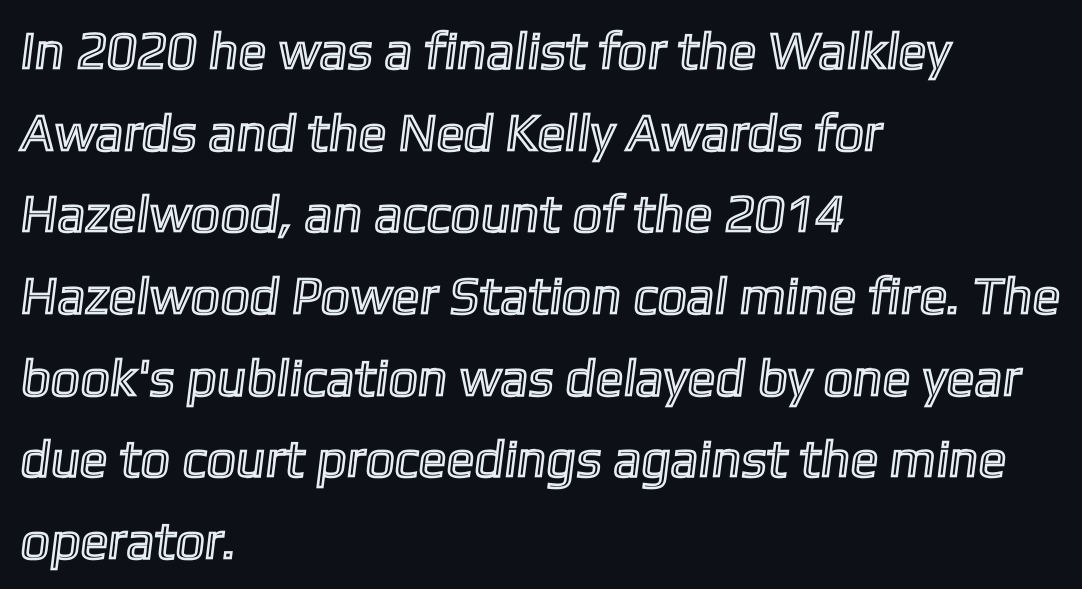
The rendering uses natural spacing where letterforms have individual widths. These lines keep a tight, regular rhythm from letter to letter. The rows are spaced the way most documents space them. The ragged edge is on the right, which tells us the setting is flush left. The strip under each line holds only bare page.
